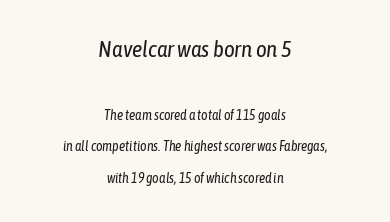
A typesetter would call this leading open, well beyond the default. Here the first block reads like a headline and the second like body copy. Designer's note — italics engaged. Descenders are the only things crossing below the line. Compared with a flush-left layout, this one balances lines on the center instead.
